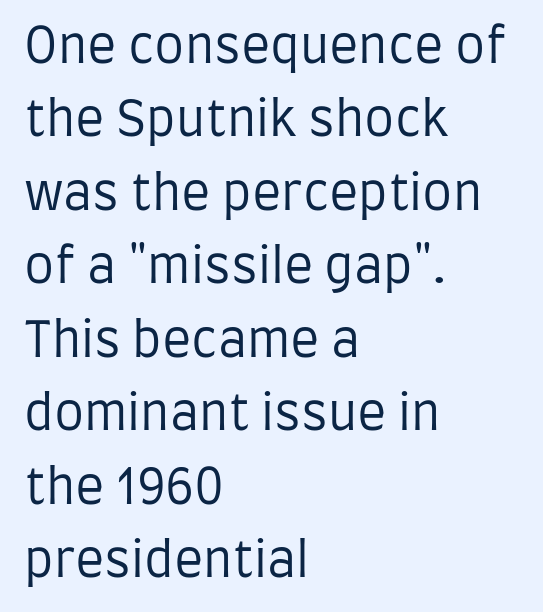
The image shows 48 px regular-weight, condensed sans-serif type, upright; set left-aligned, normal line spacing (1.53x), normal letter spacing, not underlined; low stroke contrast and a large x-height.
